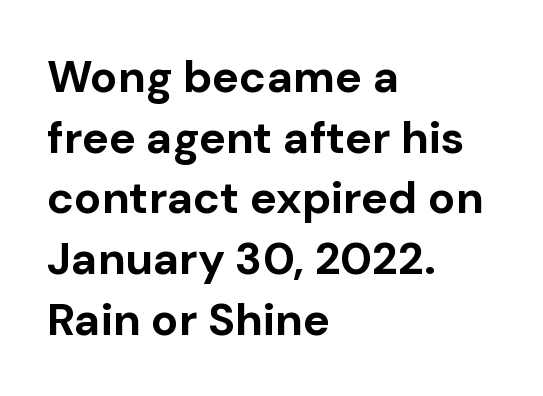
The image shows 45 px bold sans-serif type, upright; set left-aligned, normal line spacing (1.35x), normal letter spacing, not underlined; low stroke contrast and a medium x-height.
